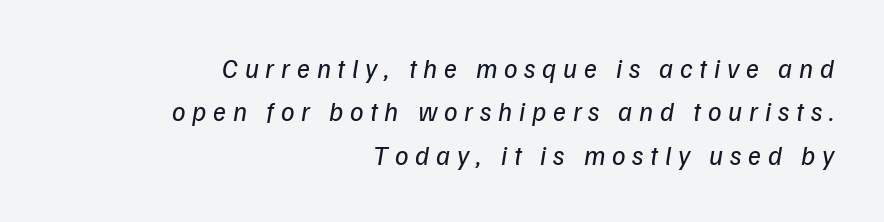
The image shows 27 px text type; set right-aligned, normal line spacing (1.61x), unusually wide letter spacing (+0.25 em), not underlined.
